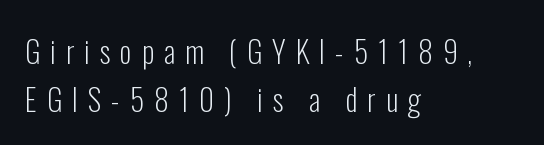
Q: Is the text bold? A: No.
Q: Is the text italic (slanted)? A: No, it is upright.
Q: Is the typeface a serif or a sans-serif typeface? A: Sans-serif.
Q: Is the text underlined? A: No.
Q: How is the paragraph aligned? A: Left-aligned.
Q: Is the spacing between letters normal or unusually wide? A: Unusually wide.
Q: Is the spacing between lines tight, normal or loose? A: Normal.
Q: Width (condensed, normal, or wide)? A: Condensed.
Q: Stroke contrast? A: Low.
Q: x-height? A: Medium.
Q: Monospaced? A: No.
